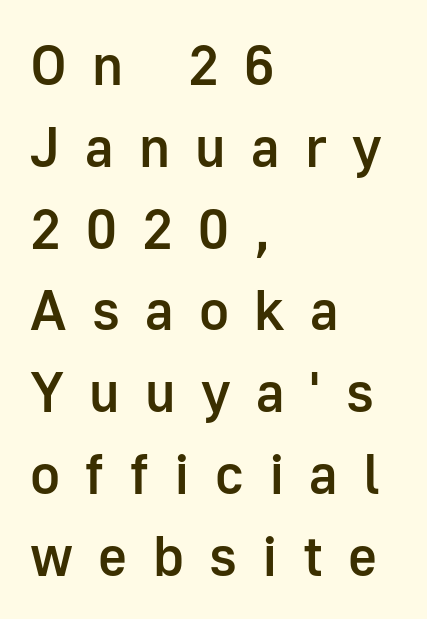
Q: Is the text bold? A: Semi-bold.
Q: Is the text italic (slanted)? A: No, it is upright.
Q: Is the typeface a serif or a sans-serif typeface? A: Sans-serif.
Q: Is the text underlined? A: No.
Q: How is the paragraph aligned? A: Left-aligned.
Q: Is the spacing between letters normal or unusually wide? A: Unusually wide.
Q: Is the spacing between lines tight, normal or loose? A: Normal.
Q: Width (condensed, normal, or wide)? A: Normal.
Q: Stroke contrast? A: Low.
Q: x-height? A: Medium.
Q: Monospaced? A: No.
